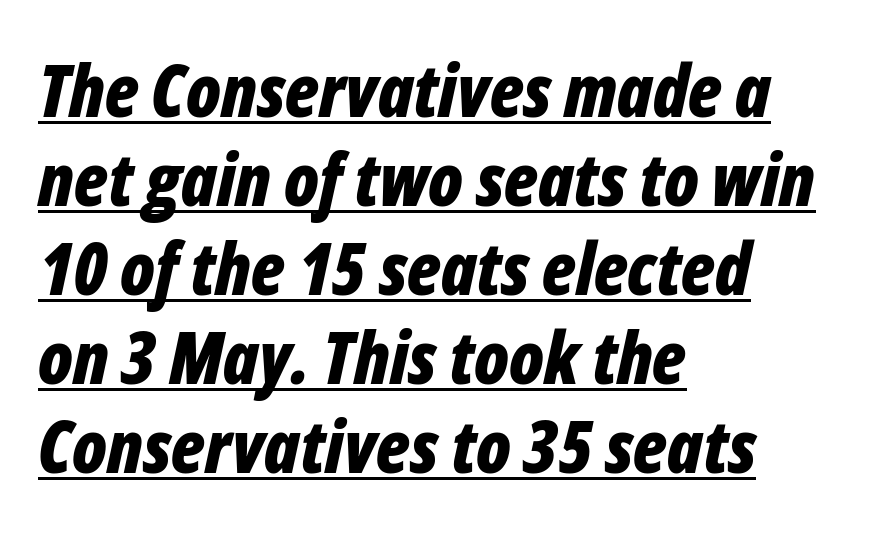
The image shows 73 px bold, condensed type, italic (leaning right); set left-aligned, line spacing 1.22x, normal letter spacing, underlined; low stroke contrast and a medium x-height.
